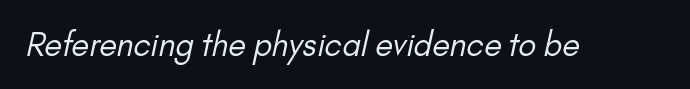
{"serif": "no", "bold": "no", "weight": "regular", "width": "normal", "stroke_contrast": "low", "x_height": "small", "monospaced": "no", "underline": "no", "letter_spacing": "normal", "letter_spacing_em": 0.0, "glyph_px": 32}
